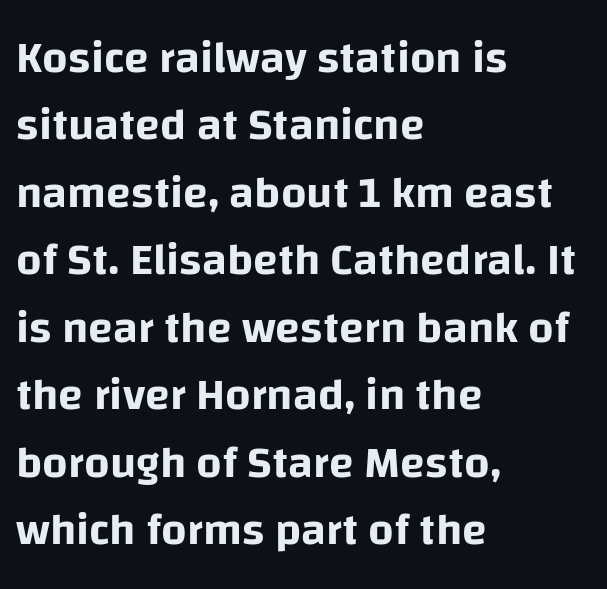
Q: Is the text italic (slanted)? A: No, it is upright.
Q: Is the typeface a serif or a sans-serif typeface? A: Sans-serif.
Q: Is the text underlined? A: No.
Q: How is the paragraph aligned? A: Left-aligned.
Q: Is the spacing between letters normal or unusually wide? A: Normal.
Q: Is the spacing between lines tight, normal or loose? A: Normal.
Q: Width (condensed, normal, or wide)? A: Normal.
Q: Stroke contrast? A: Low.
Q: x-height? A: Large.
Q: Monospaced? A: No.
